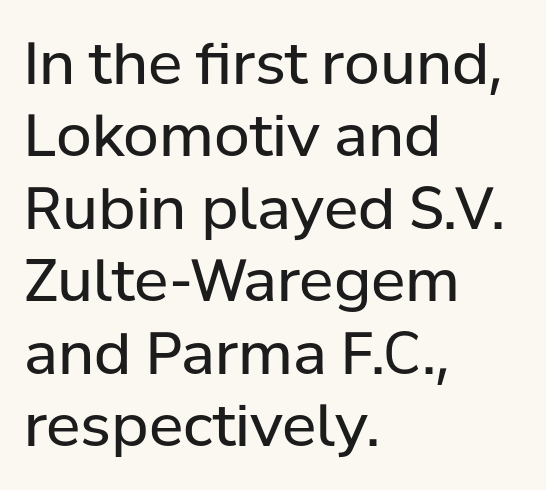
Q: Is the text bold? A: No.
Q: Is the text italic (slanted)? A: No, it is upright.
Q: Is the typeface a serif or a sans-serif typeface? A: Sans-serif.
Q: Is the text underlined? A: No.
Q: How is the paragraph aligned? A: Left-aligned.
Q: Is the spacing between letters normal or unusually wide? A: Normal.
Q: Is the spacing between lines tight, normal or loose? A: Normal.
Q: Width (condensed, normal, or wide)? A: Normal.
Q: Stroke contrast? A: Low.
Q: x-height? A: Medium.
Q: Monospaced? A: No.
